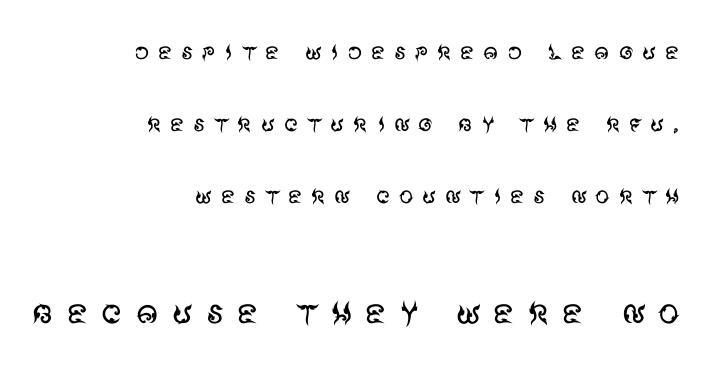
The image shows 43 px regular-weight sans-serif type, upright; set right-aligned, loose line spacing (2.48x), unusually wide letter spacing (+0.28 em), not underlined; the second (bottom) block is 1.48x larger; medium stroke contrast and a large x-height.
